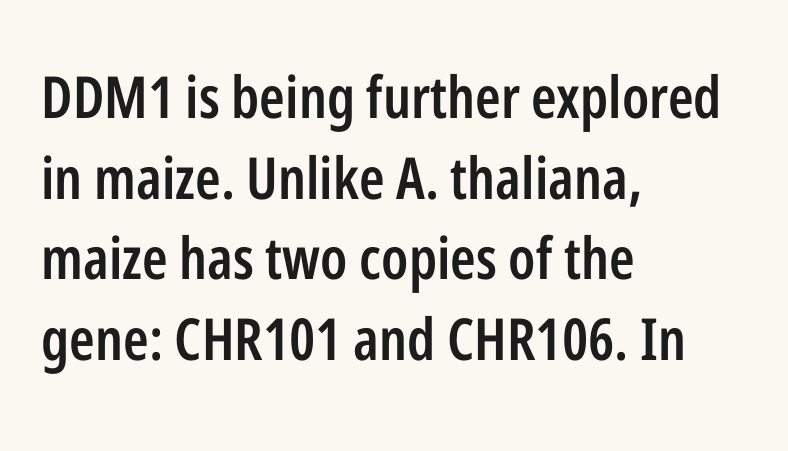
Q: Is the text bold? A: Semi-bold.
Q: Is the text italic (slanted)? A: No, it is upright.
Q: Is the typeface a serif or a sans-serif typeface? A: Sans-serif.
Q: Is the text underlined? A: No.
Q: How is the paragraph aligned? A: Left-aligned.
Q: Is the spacing between letters normal or unusually wide? A: Normal.
Q: Is the spacing between lines tight, normal or loose? A: Normal.
Q: Width (condensed, normal, or wide)? A: Condensed.
Q: Stroke contrast? A: Low.
Q: x-height? A: Medium.
Q: Monospaced? A: No.
